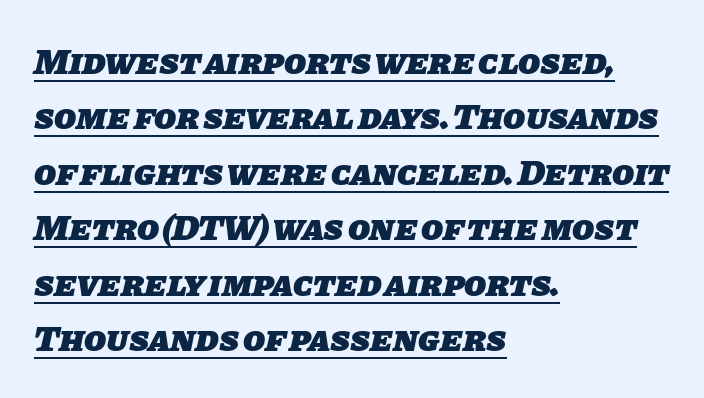
{"bold": "yes", "weight": "heavy", "width": "normal", "stroke_contrast": "low", "x_height": "large", "monospaced": "no", "underline": "yes", "align": "left", "line_spacing": "normal", "line_spacing_ratio": 1.54, "letter_spacing": "normal", "letter_spacing_em": 0.0, "glyph_px": 36}
